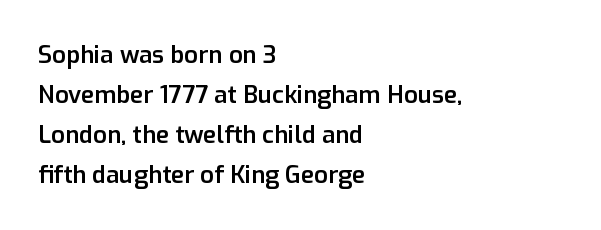
Q: Is the text bold? A: Semi-bold.
Q: Is the text italic (slanted)? A: No, it is upright.
Q: Is the text underlined? A: No.
Q: How is the paragraph aligned? A: Left-aligned.
Q: Is the spacing between letters normal or unusually wide? A: Normal.
Q: Is the spacing between lines tight, normal or loose? A: Normal.
